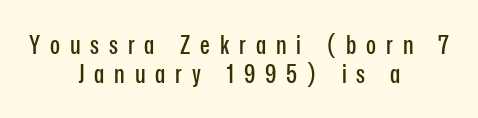
The image shows 26 px text type, upright; set centered, tight line spacing (1.11x), unusually wide letter spacing (+0.38 em), not underlined.
